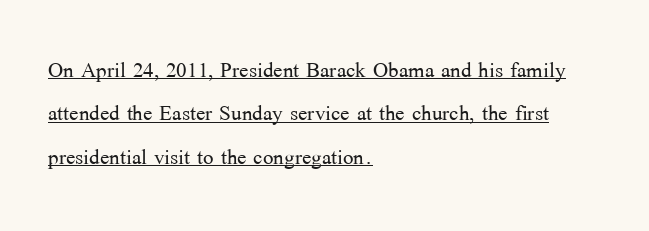
The typography opts for an upright posture over an oblique one. Compared with a centered layout, this one pins lines to the left instead. Notice how descenders clear the ascenders below comfortably — that's standard leading. The face used here is rendered with its standard letterfit.
